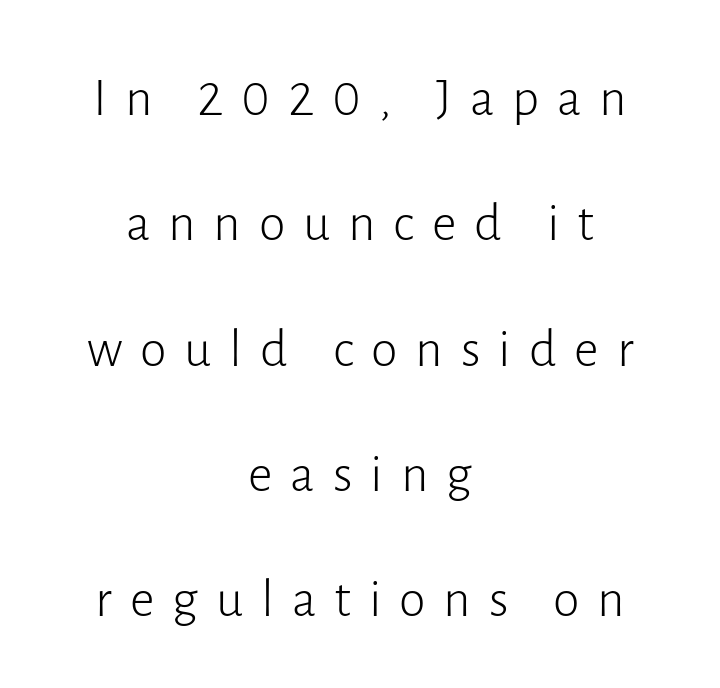
This sample is center-justified, so both line endings float freely. The letters advance in unequal steps, a hallmark of proportional type. Compared with typical body copy, the letter spacing here is much looser. Decoration check: the copy has no underline. Quick note: interline space is abundant.
